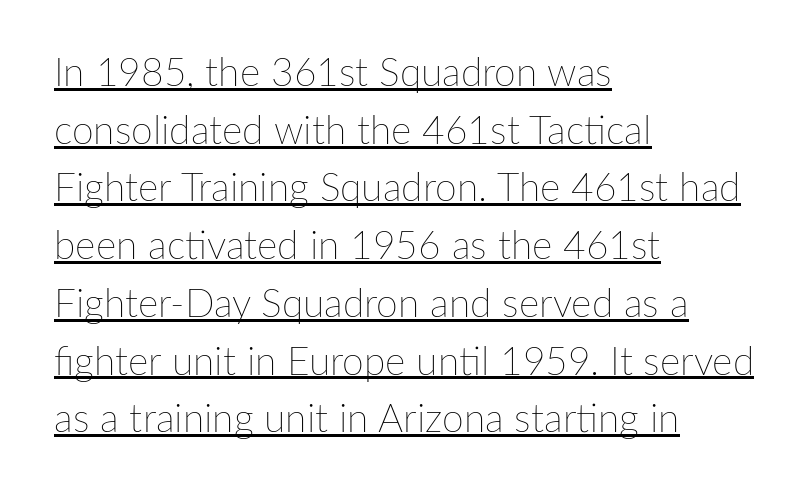
{"italic": "no", "bold": "no", "weight": "thin", "width": "normal", "stroke_contrast": "low", "x_height": "medium", "monospaced": "no", "underline": "yes", "align": "left", "line_spacing": "normal", "line_spacing_ratio": 1.48, "letter_spacing": "normal", "letter_spacing_em": 0.0, "glyph_px": 39}
